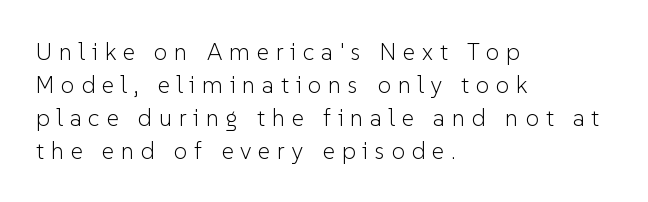
Q: Is the text bold? A: No.
Q: Is the text italic (slanted)? A: No, it is upright.
Q: Is the text underlined? A: No.
Q: How is the paragraph aligned? A: Left-aligned.
Q: Is the spacing between letters normal or unusually wide? A: Unusually wide.
Q: Is the spacing between lines tight, normal or loose? A: Normal.
